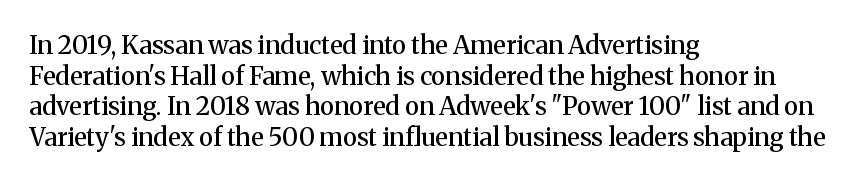
Q: Is the text bold? A: Semi-bold.
Q: Is the text italic (slanted)? A: No, it is upright.
Q: Is the text underlined? A: No.
Q: How is the paragraph aligned? A: Left-aligned.
Q: Is the spacing between letters normal or unusually wide? A: Normal.
